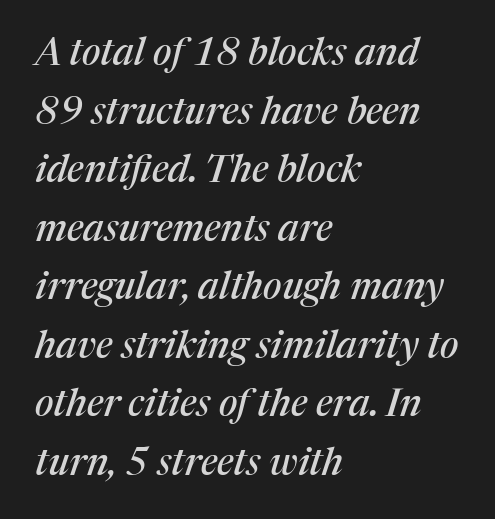
{"serif": "yes", "italic": "yes", "lean": "right", "slant_degrees": 17, "width": "normal", "stroke_contrast": "medium", "x_height": "medium", "monospaced": "no", "underline": "no", "align": "left", "line_spacing": "normal", "line_spacing_ratio": 1.54, "letter_spacing": "normal", "letter_spacing_em": 0.0, "glyph_px": 38}
